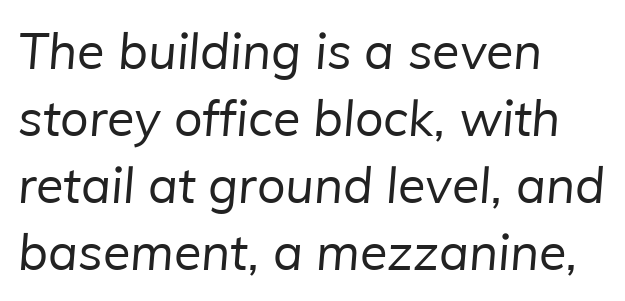
Q: Is the text bold? A: No.
Q: Is the typeface a serif or a sans-serif typeface? A: Sans-serif.
Q: Is the text underlined? A: No.
Q: How is the paragraph aligned? A: Left-aligned.
Q: Is the spacing between letters normal or unusually wide? A: Normal.
Q: Is the spacing between lines tight, normal or loose? A: Normal.
Q: Width (condensed, normal, or wide)? A: Normal.
Q: Stroke contrast? A: Low.
Q: x-height? A: Medium.
Q: Monospaced? A: No.
